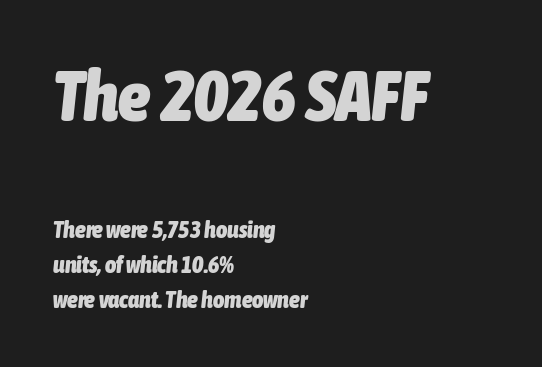
Horizontally, the lines are justified to the leading edge only. The whole block is typeset with a tilt. Check under the words: just untouched page. Each letter keeps its own natural width here, so spacing adapts to shape. These two chunks differ in scale, with the top chunk taking the larger measure.
